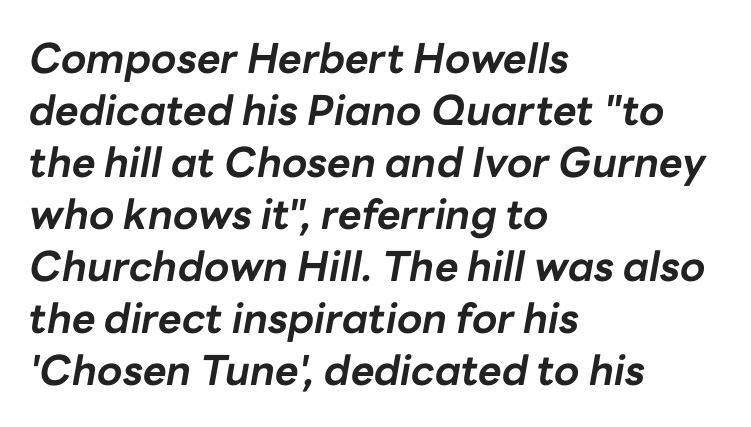
You could call the tracking neutral — neither tight nor loose. Does the copy run flush right? No — it runs flush left. Do the characters align in a grid? No, the font is proportional. Anything drawn beneath the words? Only blank space.
